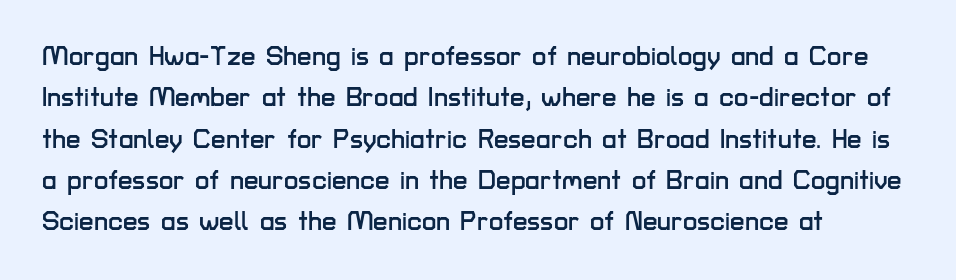
The image shows 26 px text type, upright; set left-aligned, normal line spacing (1.59x), normal letter spacing, not underlined.
